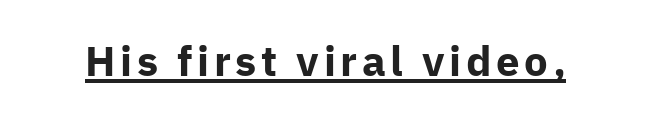
The rendering uses natural spacing where letterforms have individual widths. Strong, thick strokes mark this as bold type. The typeface chosen for these lines omits serifs. In terms of posture, this sample is upright.
